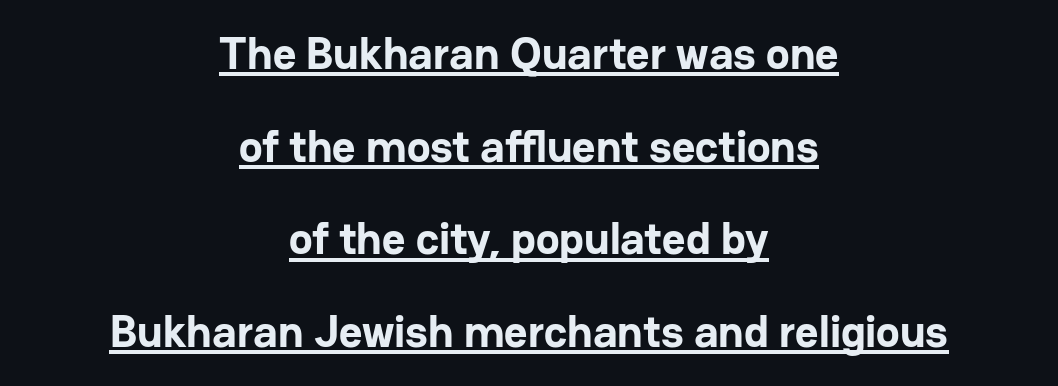
The image shows 45 px bold sans-serif type, upright; set centered, loose line spacing (2.06x), normal letter spacing, underlined; low stroke contrast and a medium x-height.
